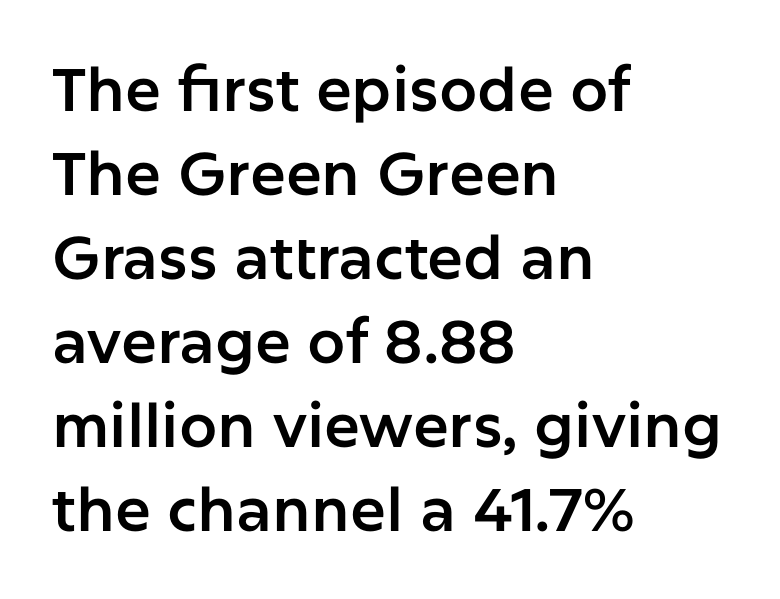
Each letter keeps its own natural width here, so spacing adapts to shape. If you drew a line through each stem, it would be perfectly vertical. Inter-character spacing is left at the font's built-in metrics. Casual observation: everything's shoved over to the left. Each row of text sits above clean, open space.
